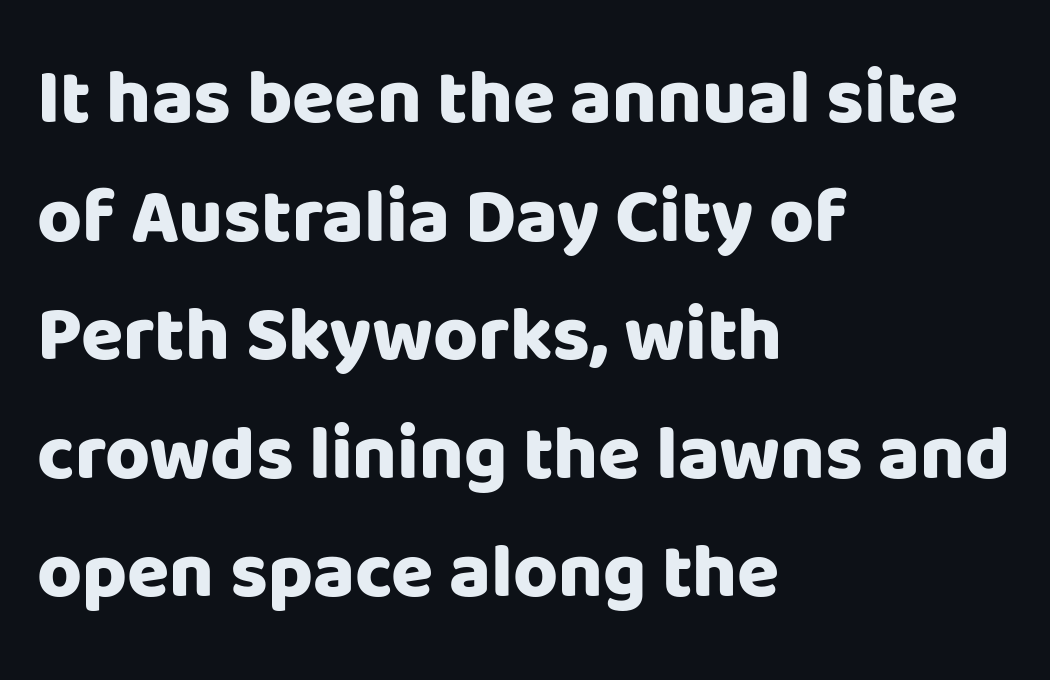
Q: Is the text bold? A: Yes.
Q: Is the text italic (slanted)? A: No, it is upright.
Q: Is the typeface a serif or a sans-serif typeface? A: Sans-serif.
Q: Is the text underlined? A: No.
Q: How is the paragraph aligned? A: Left-aligned.
Q: Is the spacing between letters normal or unusually wide? A: Normal.
Q: Is the spacing between lines tight, normal or loose? A: Normal.
Q: Width (condensed, normal, or wide)? A: Normal.
Q: Stroke contrast? A: Low.
Q: x-height? A: Large.
Q: Monospaced? A: No.
